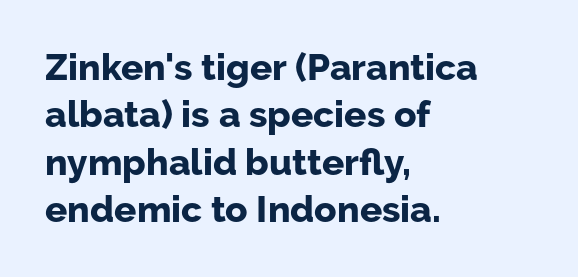
Q: Is the text bold? A: Yes.
Q: Is the text italic (slanted)? A: No, it is upright.
Q: Is the typeface a serif or a sans-serif typeface? A: Sans-serif.
Q: Is the text underlined? A: No.
Q: How is the paragraph aligned? A: Left-aligned.
Q: Is the spacing between letters normal or unusually wide? A: Normal.
Q: Is the spacing between lines tight, normal or loose? A: Normal.
Q: Width (condensed, normal, or wide)? A: Normal.
Q: Stroke contrast? A: Low.
Q: x-height? A: Medium.
Q: Monospaced? A: No.
